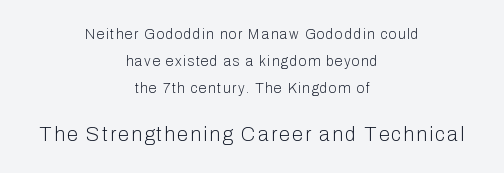
{"italic": "no", "bold": "no", "underline": "no", "align": "center", "line_spacing": "loose", "line_spacing_ratio": 1.94, "larger_block": "second", "size_ratio": 1.43, "glyph_px": 20}
